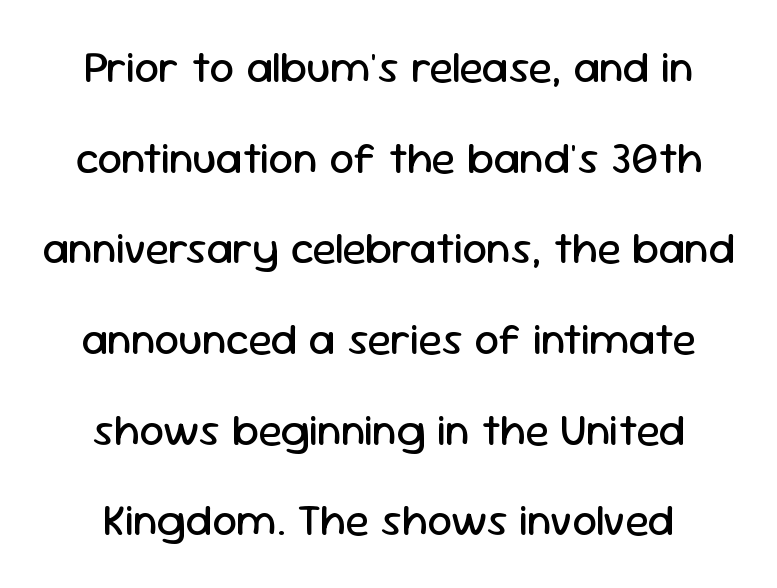
Q: Is the text bold? A: No.
Q: Is the text italic (slanted)? A: No, it is upright.
Q: Is the typeface a serif or a sans-serif typeface? A: Sans-serif.
Q: Is the text underlined? A: No.
Q: How is the paragraph aligned? A: Centered.
Q: Is the spacing between letters normal or unusually wide? A: Normal.
Q: Is the spacing between lines tight, normal or loose? A: Loose.
Q: Width (condensed, normal, or wide)? A: Normal.
Q: Stroke contrast? A: Low.
Q: x-height? A: Medium.
Q: Monospaced? A: No.
